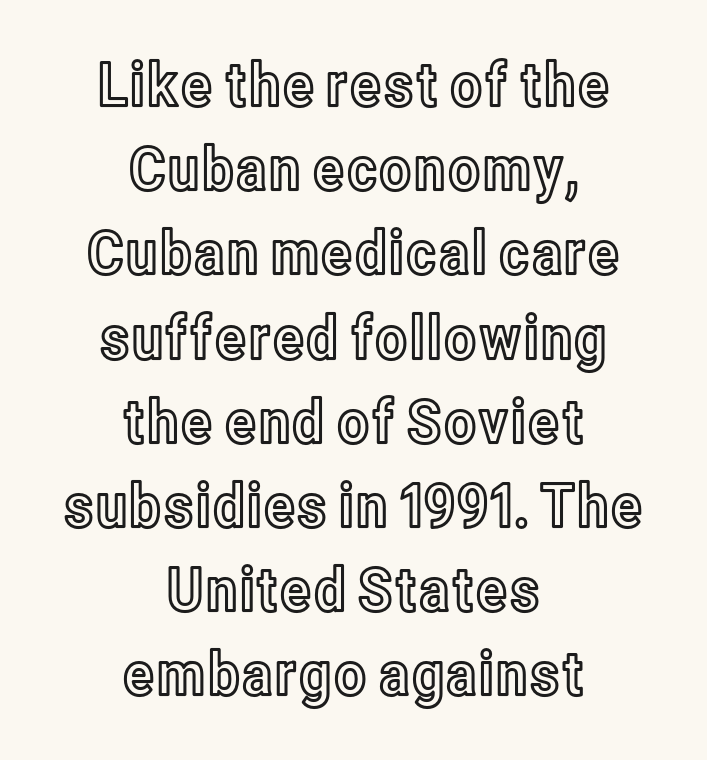
{"italic": "no", "width": "condensed", "x_height": "medium", "monospaced": "no", "underline": "no", "align": "center", "line_spacing": "normal", "line_spacing_ratio": 1.38, "letter_spacing": "normal", "letter_spacing_em": 0.0, "glyph_px": 61}
